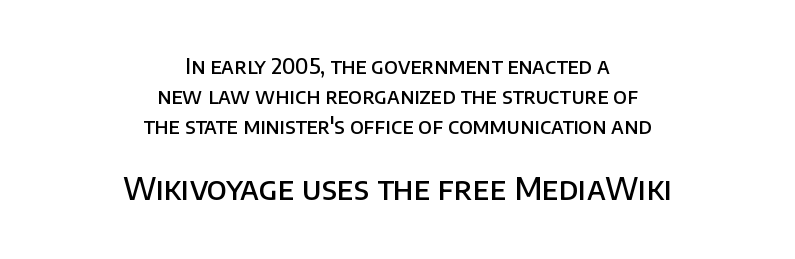
{"serif": "no", "italic": "no", "bold": "semi", "weight": "semibold", "width": "normal", "stroke_contrast": "low", "x_height": "large", "monospaced": "no", "underline": "no", "align": "center", "line_spacing": "normal", "line_spacing_ratio": 1.44, "letter_spacing": "normal", "letter_spacing_em": 0.0, "larger_block": "second", "size_ratio": 1.48, "glyph_px": 31}
